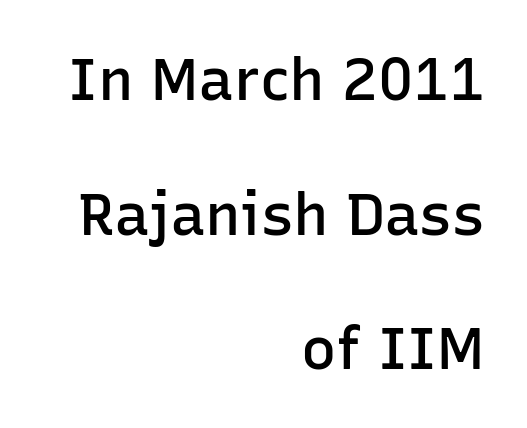
{"serif": "no", "italic": "no", "bold": "semi", "weight": "semibold", "width": "normal", "stroke_contrast": "low", "x_height": "medium", "monospaced": "no", "underline": "no", "align": "right", "line_spacing": "loose", "line_spacing_ratio": 2.28, "letter_spacing": "normal", "letter_spacing_em": 0.0, "glyph_px": 59}
